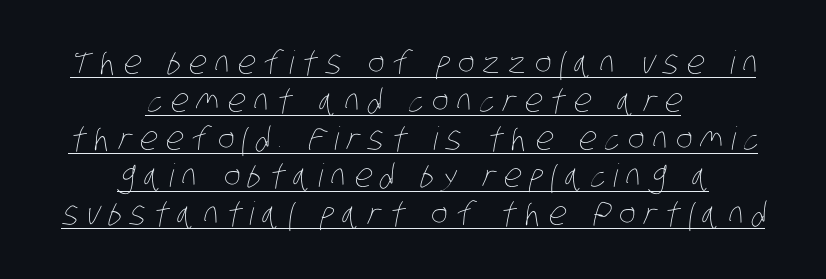
{"bold": "no", "weight": "thin", "width": "condensed", "stroke_contrast": "low", "x_height": "large", "monospaced": "no", "underline": "yes", "align": "center", "line_spacing_ratio": 1.18, "letter_spacing": "wide", "letter_spacing_em": 0.25, "glyph_px": 32}
